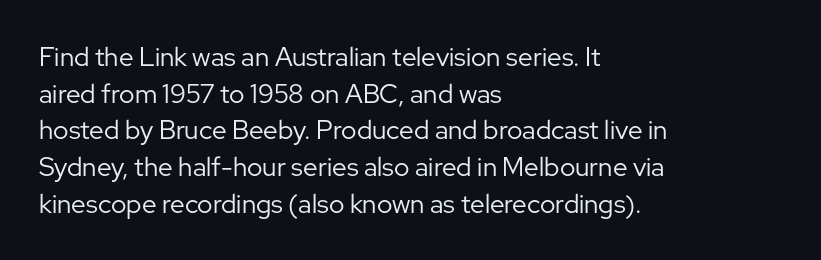
The image shows 26 px text type, upright; set left-aligned, normal line spacing (1.41x), normal letter spacing, not underlined.
